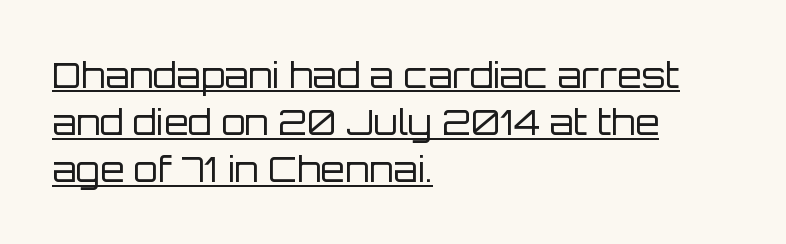
Layout note: lines flush left. Each stroke keeps to a modest, everyday thickness or less. Underlined type. What kind of face is this? One without serifs — a sans. This sample has the flowing, uneven cadence of proportional lettering.
